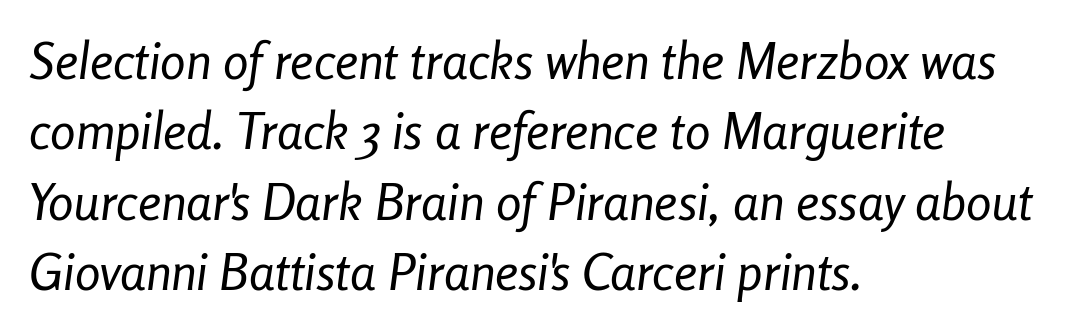
The image shows 51 px regular-weight, condensed type, italic (leaning right); set left-aligned, normal line spacing (1.38x), normal letter spacing, not underlined; low stroke contrast and a medium x-height.
